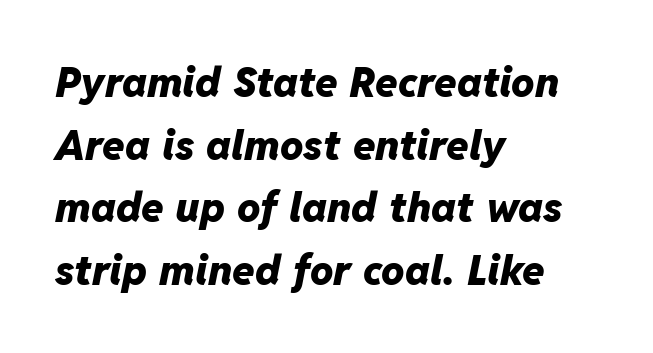
The paragraph has a hard left edge and a soft right edge. A typesetter would call this leading conventional body-copy spacing. The lettering tilts uniformly, giving the passage an italic look. The gaps between neighbouring characters are ordinary and unremarkable.
